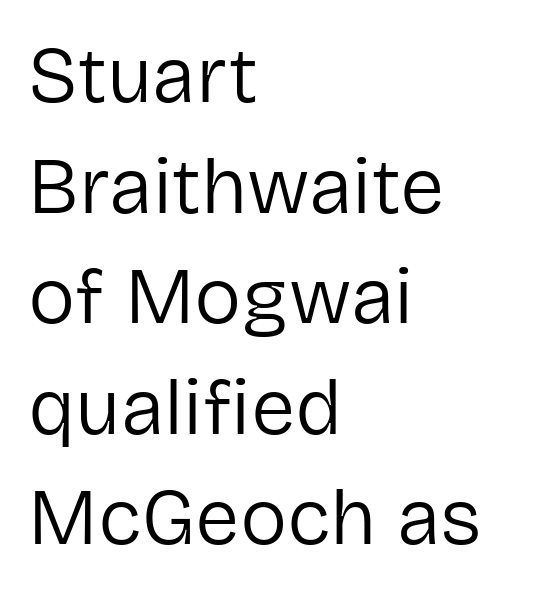
The image shows 79 px regular-weight sans-serif type, upright; set left-aligned, normal line spacing (1.4x), normal letter spacing, not underlined; low stroke contrast and a medium x-height.
